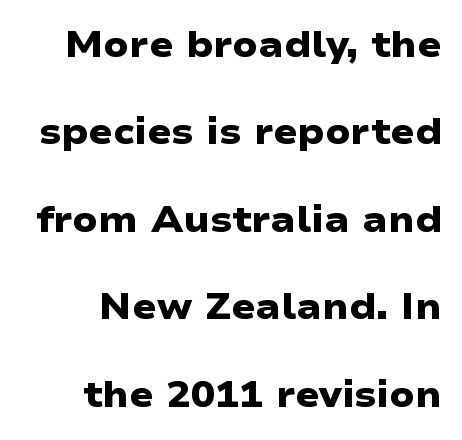
The image shows 36 px heavy, wide sans-serif type; set loose line spacing (2.43x), normal letter spacing, not underlined; low stroke contrast and a medium x-height.
